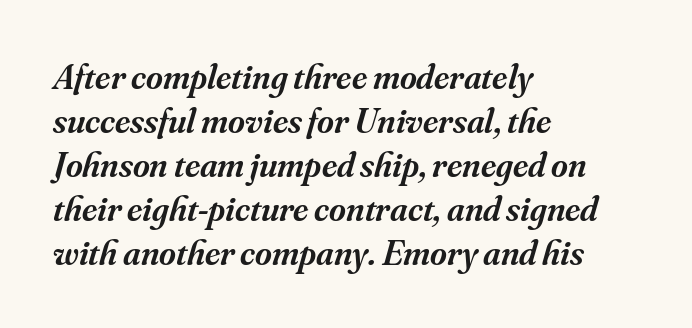
The letters are slanted; this is an italic face. Character widths vary here, with narrow letters taking less room than wide ones. This sample uses a serif face. A semibold gives these letters moderate extra thickness, short of bold. This rendering uses left alignment, leaving the right contour irregular. No extra tracking has been applied to these lines.
